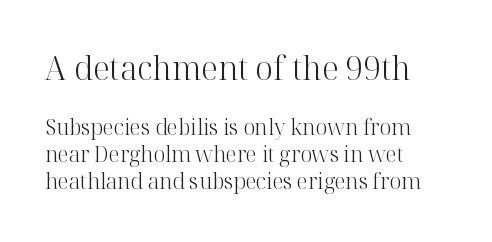
{"serif": "yes", "italic": "no", "bold": "no", "weight": "light", "width": "normal", "stroke_contrast": "high", "x_height": "medium", "monospaced": "no", "underline": "no", "align": "left", "line_spacing": "normal", "line_spacing_ratio": 1.29, "letter_spacing": "normal", "letter_spacing_em": 0.0, "larger_block": "first", "size_ratio": 1.52, "glyph_px": 32}
